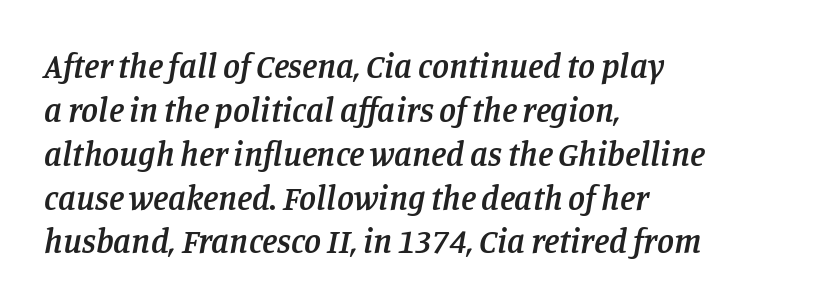
The image shows 34 px semibold serif type, italic (leaning right); set left-aligned, normal line spacing (1.29x), normal letter spacing, not underlined; low stroke contrast and a large x-height.
